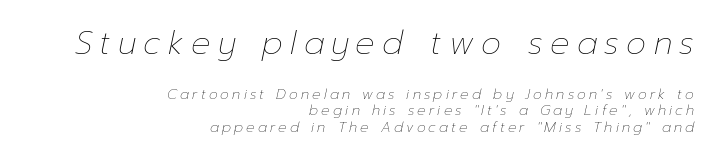
The image shows 32 px thin type, italic (leaning right); set right-aligned, line spacing 1.19x, unusually wide letter spacing (+0.23 em), not underlined; the first (top) block is 2.29x larger; low stroke contrast and a medium x-height.
